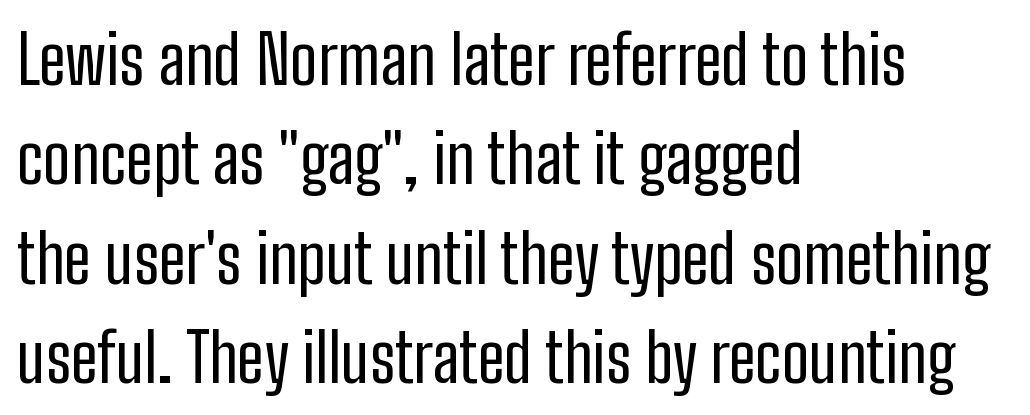
Is the stroke heavy? The answer is a plain regular-or-lighter. Any mark beneath the type? The region is blank. The typeface chosen for these lines omits serifs. Varying glyph widths throughout — classic text-font behaviour.
